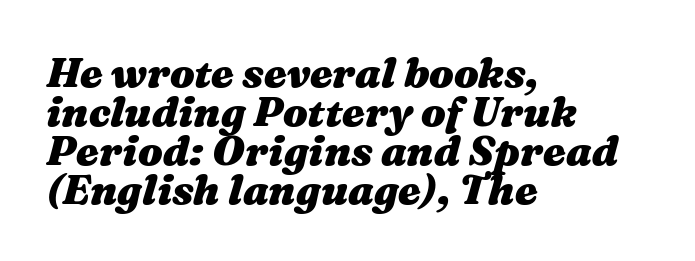
The glyphs are unaccompanied by any horizontal stroke below them. Rendered with sloped, italic letterforms. Line spacing here is tight. The face used here has the dense, thick strokes of a bold. Line starts are locked; line ends wander.
